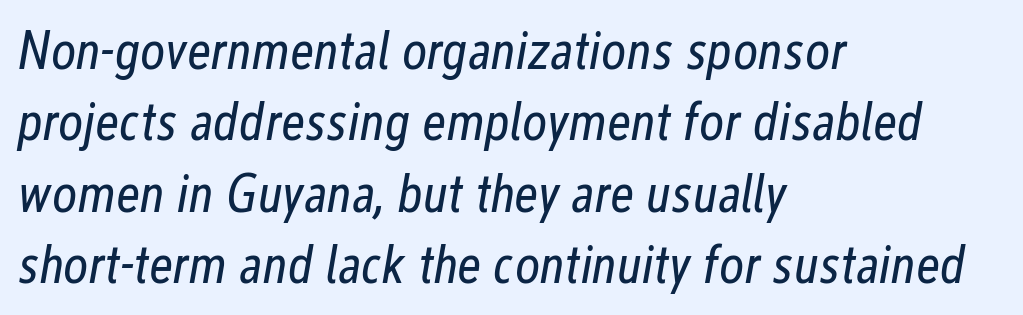
The image shows 54 px regular-weight, condensed type, italic (leaning right); set left-aligned, normal line spacing (1.32x), normal letter spacing, not underlined; low stroke contrast and a medium x-height.
